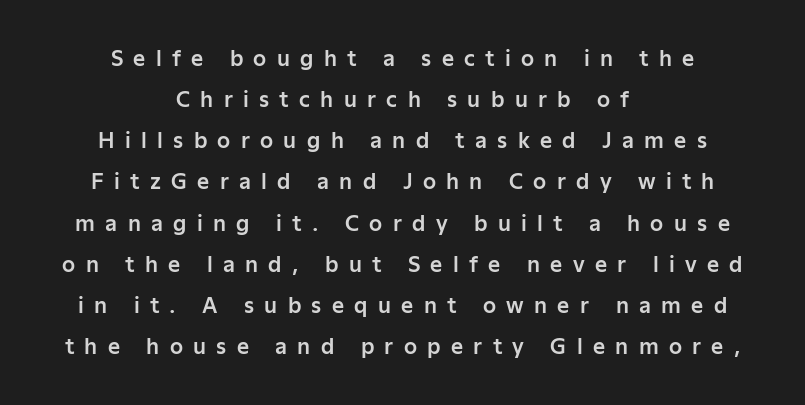
Q: Is the text italic (slanted)? A: No, it is upright.
Q: Is the text underlined? A: No.
Q: How is the paragraph aligned? A: Centered.
Q: Is the spacing between letters normal or unusually wide? A: Unusually wide.
Q: Is the spacing between lines tight, normal or loose? A: Loose.
